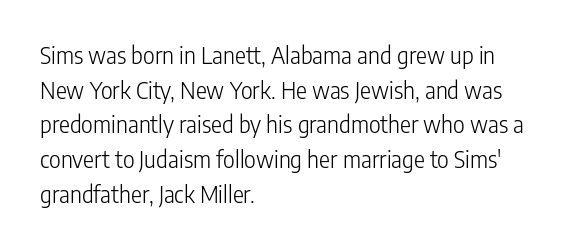
{"italic": "no", "bold": "no", "underline": "no", "align": "left", "line_spacing": "normal", "line_spacing_ratio": 1.51, "letter_spacing": "normal", "letter_spacing_em": 0.0, "glyph_px": 23}
